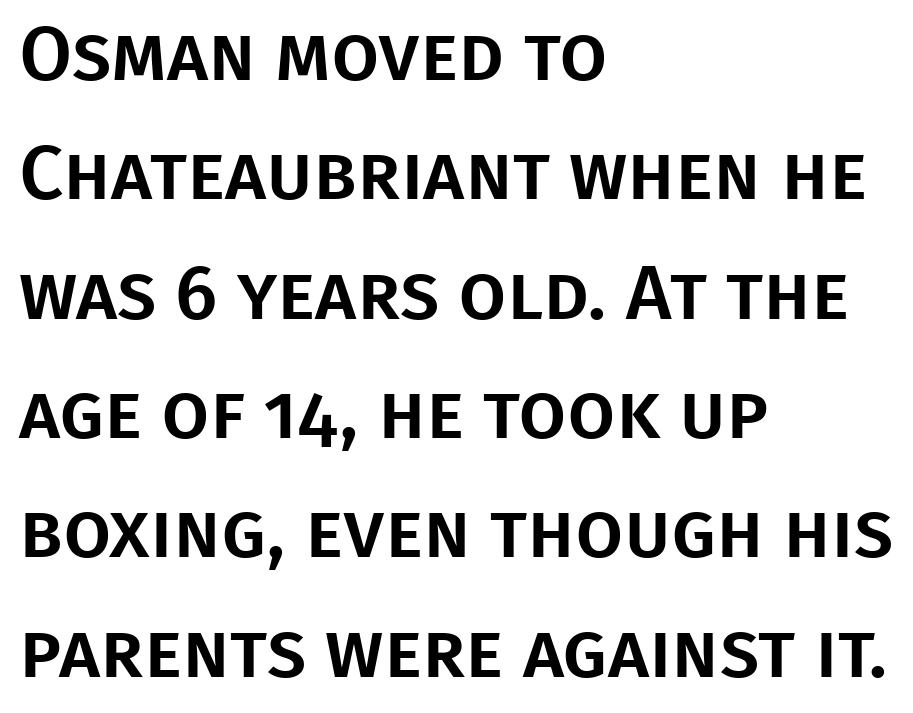
{"serif": "no", "italic": "no", "width": "normal", "stroke_contrast": "low", "x_height": "large", "monospaced": "no", "underline": "no", "align": "left", "line_spacing": "normal", "line_spacing_ratio": 1.55, "letter_spacing": "normal", "letter_spacing_em": 0.0, "glyph_px": 77}
